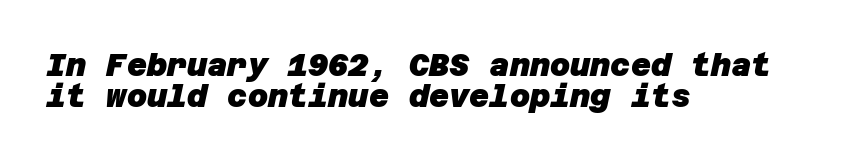
{"serif": "no", "bold": "yes", "weight": "heavy", "width": "normal", "stroke_contrast": "low", "x_height": "large", "underline": "no", "align": "left", "line_spacing": "tight", "line_spacing_ratio": 1.01, "letter_spacing": "normal", "letter_spacing_em": 0.0, "glyph_px": 31}
